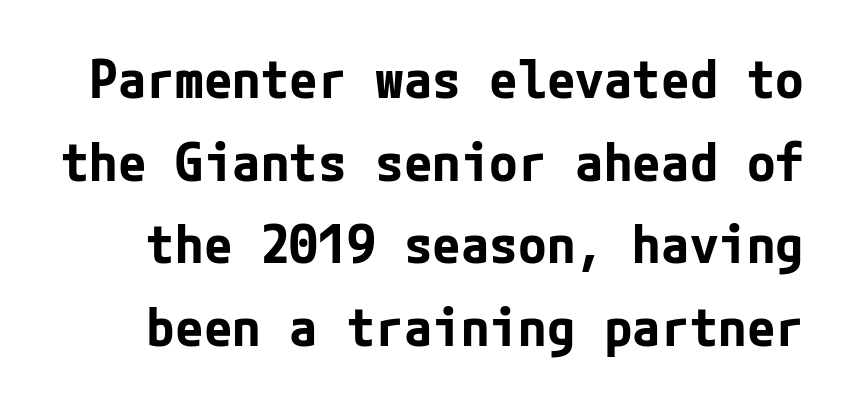
Q: Is the text bold? A: Yes.
Q: Is the text italic (slanted)? A: No, it is upright.
Q: Is the typeface a serif or a sans-serif typeface? A: Sans-serif.
Q: Is the text underlined? A: No.
Q: Is the spacing between letters normal or unusually wide? A: Normal.
Q: Is the spacing between lines tight, normal or loose? A: Normal.
Q: Width (condensed, normal, or wide)? A: Normal.
Q: Stroke contrast? A: Low.
Q: x-height? A: Medium.
